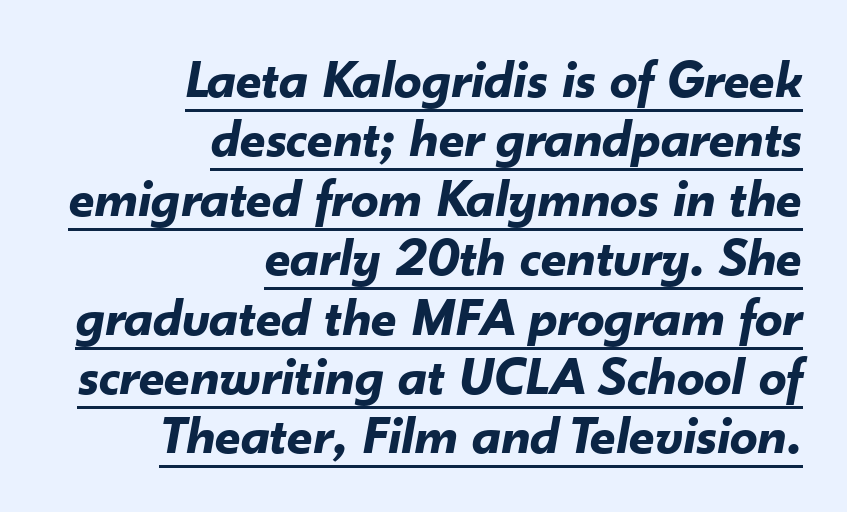
The image shows 55 px bold type, italic (leaning right); set right-aligned, tight line spacing (1.08x), normal letter spacing, underlined; low stroke contrast and a small x-height.
